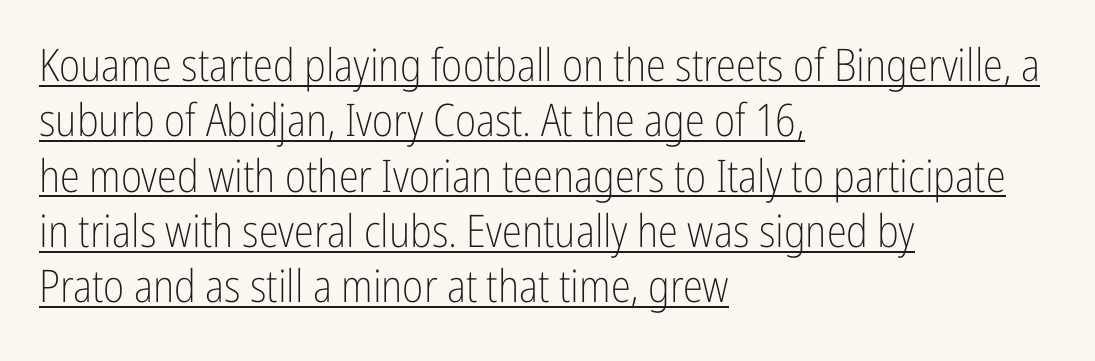
Reading down the block, your eye returns to a fixed left position each line. Serif or sans? Sans — the stroke terminals are bare. The sample's only ornament is a line tracing under the words. No chunkiness to these letters — they're not bold.
